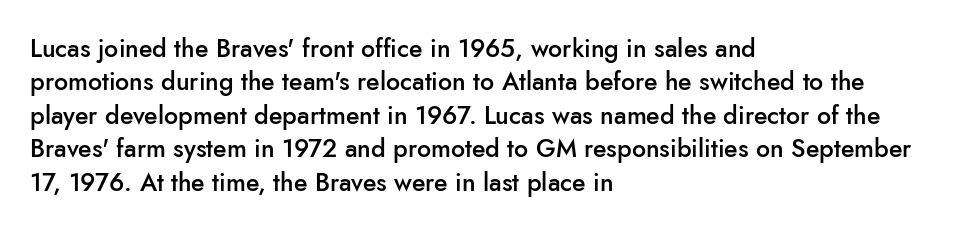
{"italic": "no", "bold": "semi", "underline": "no", "align": "left", "line_spacing": "normal", "line_spacing_ratio": 1.34, "letter_spacing": "normal", "letter_spacing_em": 0.0, "glyph_px": 25}
